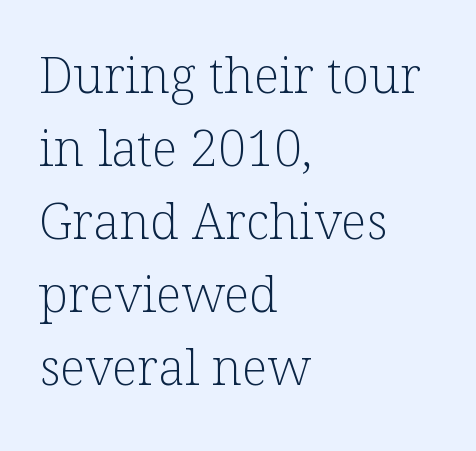
{"serif": "yes", "italic": "no", "bold": "no", "weight": "light", "width": "normal", "stroke_contrast": "low", "x_height": "medium", "monospaced": "no", "underline": "no", "align": "left", "line_spacing": "normal", "line_spacing_ratio": 1.46, "letter_spacing": "normal", "letter_spacing_em": 0.0, "glyph_px": 50}
